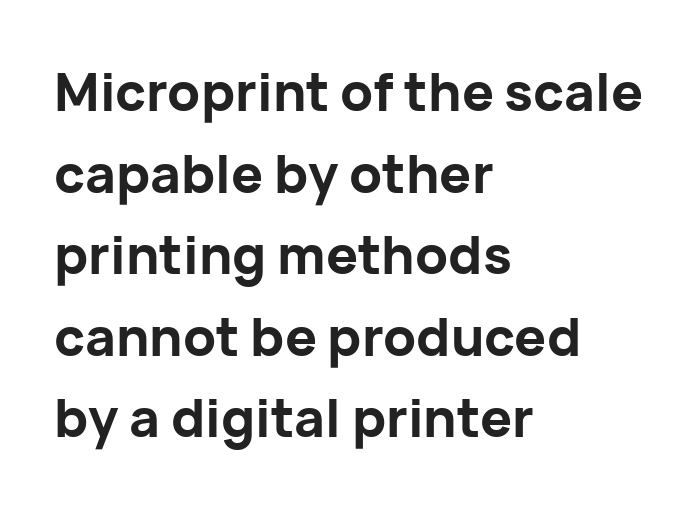
Q: Is the text bold? A: Yes.
Q: Is the text italic (slanted)? A: No, it is upright.
Q: Is the typeface a serif or a sans-serif typeface? A: Sans-serif.
Q: Is the text underlined? A: No.
Q: How is the paragraph aligned? A: Left-aligned.
Q: Is the spacing between letters normal or unusually wide? A: Normal.
Q: Is the spacing between lines tight, normal or loose? A: Normal.
Q: Width (condensed, normal, or wide)? A: Normal.
Q: Stroke contrast? A: Low.
Q: x-height? A: Medium.
Q: Monospaced? A: No.
